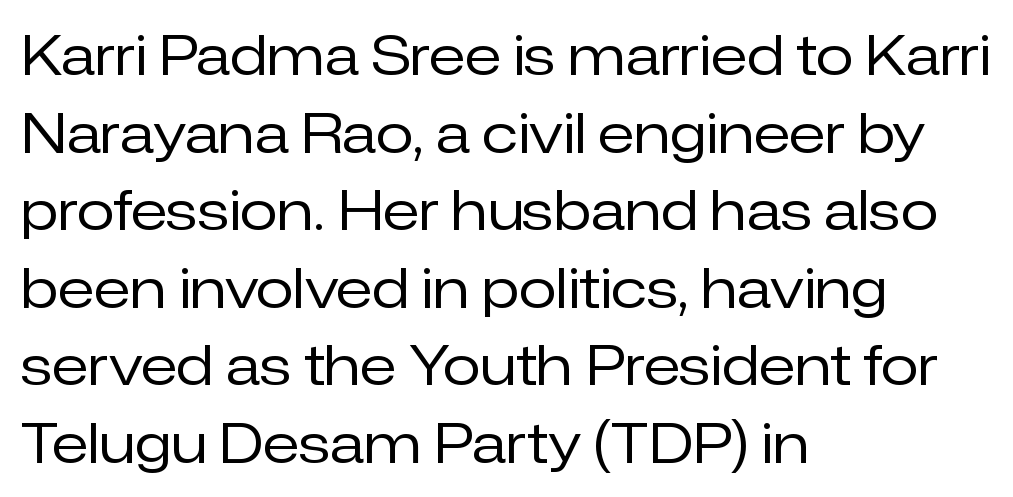
Q: Is the text bold? A: No.
Q: Is the text italic (slanted)? A: No, it is upright.
Q: Is the typeface a serif or a sans-serif typeface? A: Sans-serif.
Q: Is the text underlined? A: No.
Q: How is the paragraph aligned? A: Left-aligned.
Q: Is the spacing between letters normal or unusually wide? A: Normal.
Q: Is the spacing between lines tight, normal or loose? A: Normal.
Q: Width (condensed, normal, or wide)? A: Normal.
Q: Stroke contrast? A: Low.
Q: x-height? A: Medium.
Q: Monospaced? A: No.
